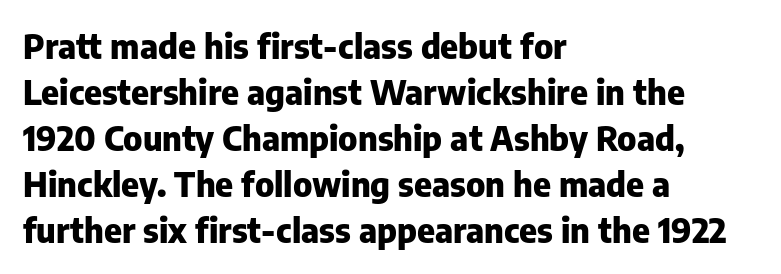
Q: Is the text bold? A: Yes.
Q: Is the text italic (slanted)? A: No, it is upright.
Q: Is the typeface a serif or a sans-serif typeface? A: Sans-serif.
Q: Is the text underlined? A: No.
Q: How is the paragraph aligned? A: Left-aligned.
Q: Is the spacing between letters normal or unusually wide? A: Normal.
Q: Is the spacing between lines tight, normal or loose? A: Normal.
Q: Width (condensed, normal, or wide)? A: Normal.
Q: Stroke contrast? A: Low.
Q: x-height? A: Medium.
Q: Monospaced? A: No.
